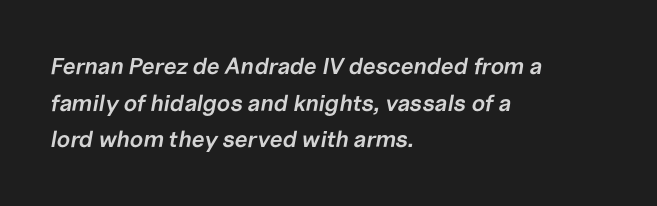
{"italic": "yes", "lean": "right", "slant_degrees": 10, "bold": "semi", "underline": "no", "align": "left", "line_spacing": "normal", "line_spacing_ratio": 1.59, "letter_spacing": "normal", "letter_spacing_em": 0.0, "glyph_px": 23}
